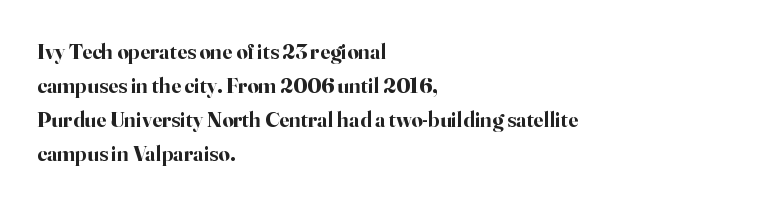
The lettering holds an erect, upright posture throughout. No word sits above an underline. Thick stems and heavy bowls — unmistakably bold. How are the letters spaced? Ordinarily, with no added tracking. Line beginnings align vertically; line endings do not.
